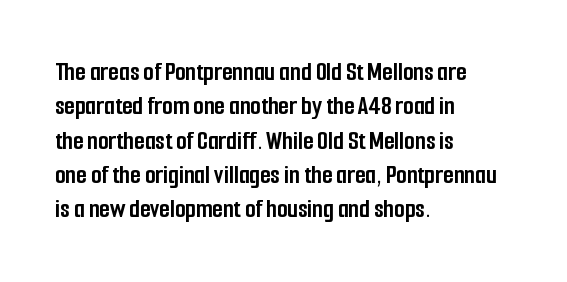
The image shows 27 px bold type, upright; set left-aligned, normal line spacing (1.27x), normal letter spacing, not underlined.
